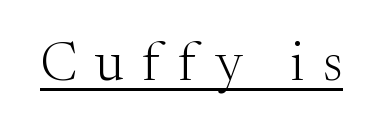
{"serif": "yes", "italic": "no", "bold": "no", "weight": "light", "width": "normal", "stroke_contrast": "medium", "x_height": "medium", "monospaced": "no", "underline": "yes", "letter_spacing": "wide", "letter_spacing_em": 0.34, "glyph_px": 54}
